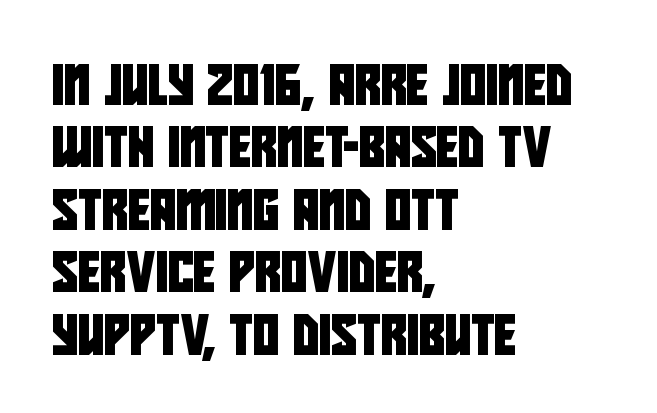
Q: Is the typeface a serif or a sans-serif typeface? A: Sans-serif.
Q: Is the text underlined? A: No.
Q: How is the paragraph aligned? A: Left-aligned.
Q: Is the spacing between letters normal or unusually wide? A: Normal.
Q: Is the spacing between lines tight, normal or loose? A: Normal.
Q: Width (condensed, normal, or wide)? A: Condensed.
Q: Stroke contrast? A: Low.
Q: x-height? A: Large.
Q: Monospaced? A: No.
